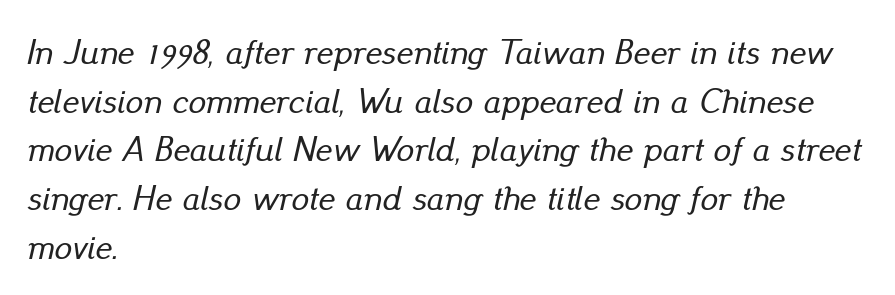
{"italic": "yes", "lean": "right", "slant_degrees": 13, "width": "normal", "stroke_contrast": "low", "x_height": "small", "monospaced": "no", "underline": "no", "align": "left", "line_spacing": "normal", "line_spacing_ratio": 1.39, "letter_spacing": "normal", "letter_spacing_em": 0.0, "glyph_px": 35}
